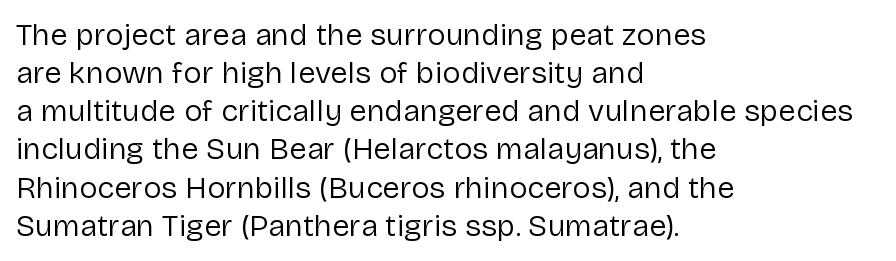
The image shows 31 px regular-weight sans-serif type, upright; set left-aligned, line spacing 1.23x, normal letter spacing, not underlined; low stroke contrast and a medium x-height.
